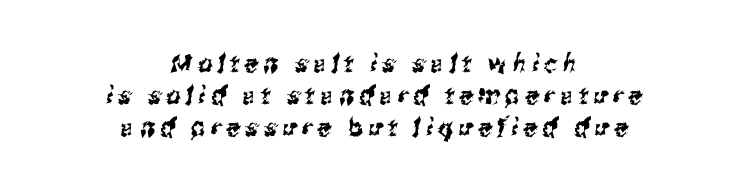
The image shows 25 px text type; set centered, normal line spacing (1.28x), unusually wide letter spacing (+0.22 em), not underlined.
